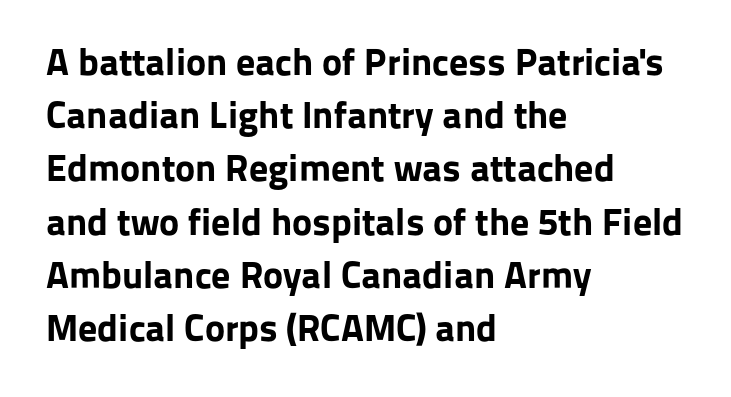
The image shows 38 px bold sans-serif type, upright; set left-aligned, normal line spacing (1.4x), normal letter spacing, not underlined; low stroke contrast and a medium x-height.
